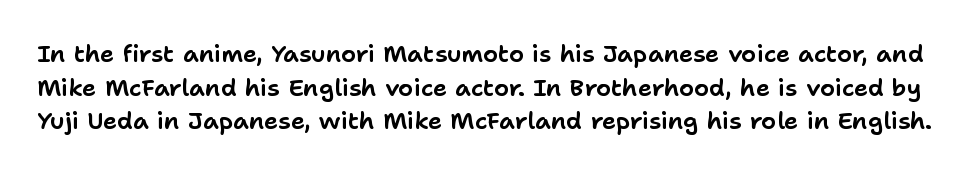
Q: Is the text italic (slanted)? A: No, it is upright.
Q: Is the text underlined? A: No.
Q: Is the spacing between letters normal or unusually wide? A: Normal.
Q: Is the spacing between lines tight, normal or loose? A: Normal.
